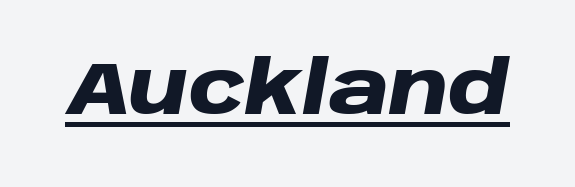
{"italic": "yes", "lean": "right", "slant_degrees": 10, "bold": "yes", "weight": "heavy", "width": "wide", "stroke_contrast": "low", "x_height": "large", "monospaced": "no", "underline": "yes", "letter_spacing": "normal", "letter_spacing_em": 0.0, "glyph_px": 74}
